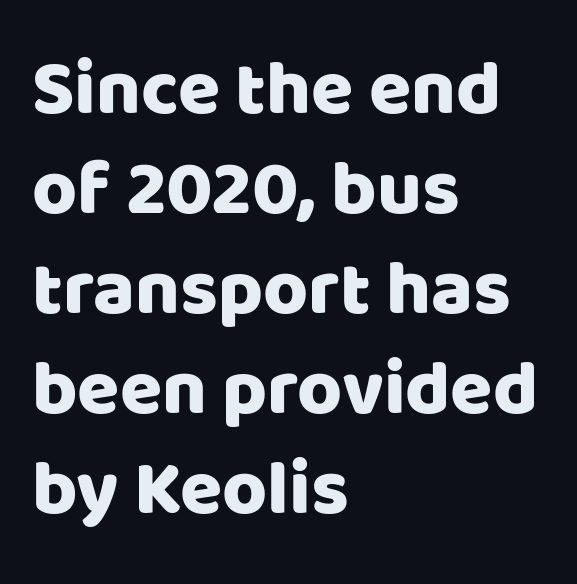
Vertically, the passage feels balanced, rows spaced as you'd expect. Which margin do the lines hug? The left one — the right edge is uneven. Typographically, this falls in the sans-serif category. The type sits square on the baseline with zero lean. Each letter keeps its own natural width here, so spacing adapts to shape. What stands out about the letter spacing? Nothing — it is the standard amount.
